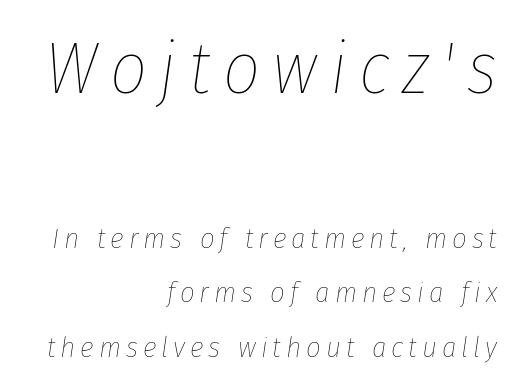
Think of a printed novel: that variable character pitch is what you see here. The rendering applies a slant to the glyphs. Beneath every word, the page is bare. Bold? No — there's no thickening of the strokes. This rendering uses right alignment, leaving the left contour irregular.
